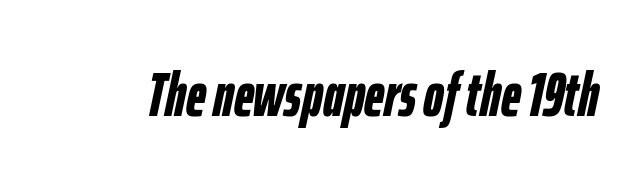
Q: Is the text bold? A: Yes.
Q: Is the text italic (slanted)? A: Yes, it leans right by about 12 degrees.
Q: Is the text underlined? A: No.
Q: Is the spacing between letters normal or unusually wide? A: Normal.
Q: Width (condensed, normal, or wide)? A: Condensed.
Q: Stroke contrast? A: Low.
Q: x-height? A: Medium.
Q: Monospaced? A: No.
